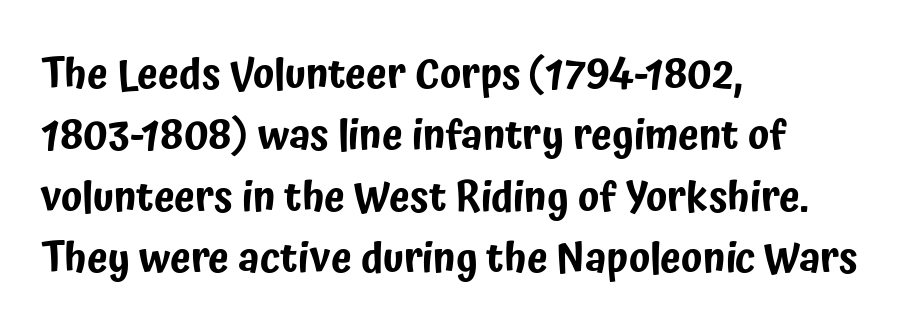
The image shows 42 px condensed sans-serif type, upright; set left-aligned, normal line spacing (1.46x), normal letter spacing, not underlined; low stroke contrast and a medium x-height.
